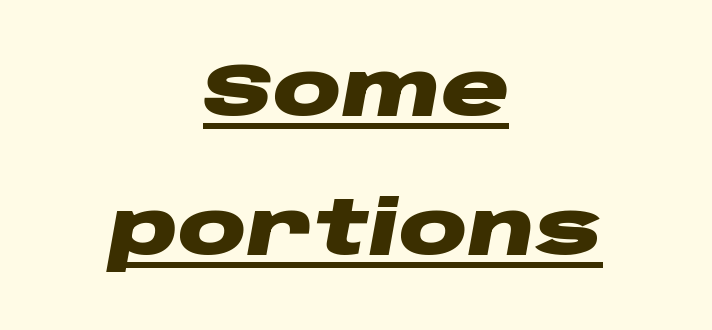
Q: Is the text bold? A: Yes.
Q: Is the text italic (slanted)? A: Yes, it leans right by about 10 degrees.
Q: Is the text underlined? A: Yes.
Q: How is the paragraph aligned? A: Centered.
Q: Is the spacing between letters normal or unusually wide? A: Normal.
Q: Width (condensed, normal, or wide)? A: Wide.
Q: Stroke contrast? A: Low.
Q: x-height? A: Large.
Q: Monospaced? A: No.
